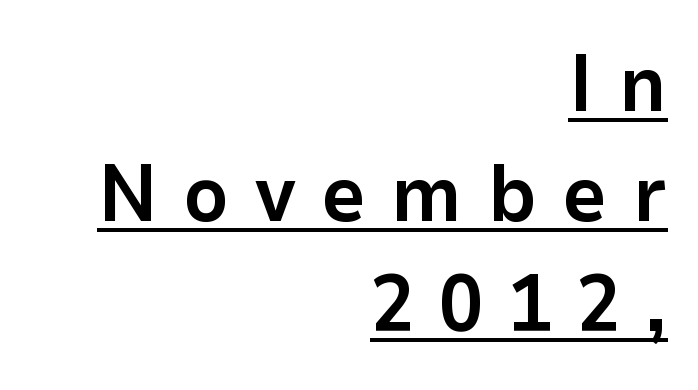
The image shows 79 px bold sans-serif type, upright; set right-aligned, normal line spacing (1.39x), unusually wide letter spacing (+0.32 em), underlined; low stroke contrast and a medium x-height.
